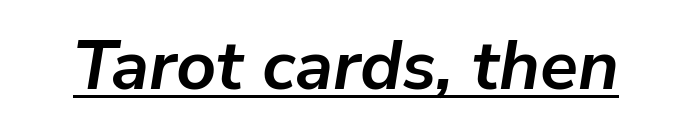
The image shows 70 px semibold type, italic (leaning right); set normal letter spacing, underlined; low stroke contrast and a medium x-height.
